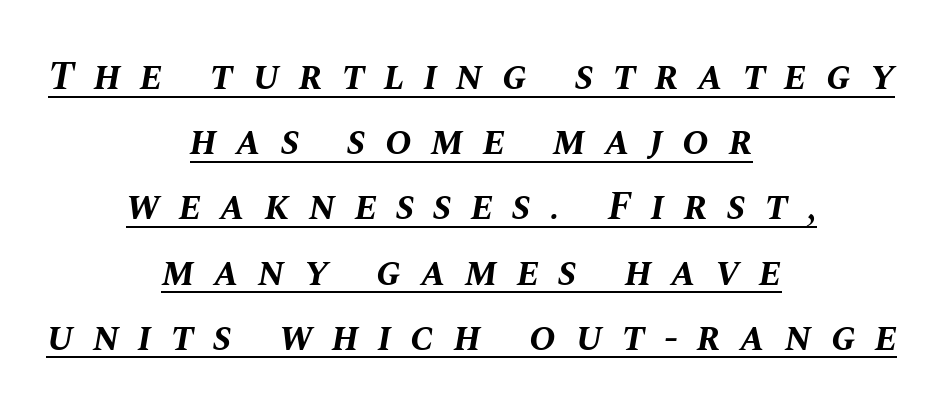
Somebody hit Ctrl+U on this one — the words are underlined. The face used here has the dense, thick strokes of a bold. Compared with ordinary roman type, these characters are visibly tilted. Each new line begins a customary step beneath the previous one. Horizontal alignment here is central, giving a formal, balanced look.
